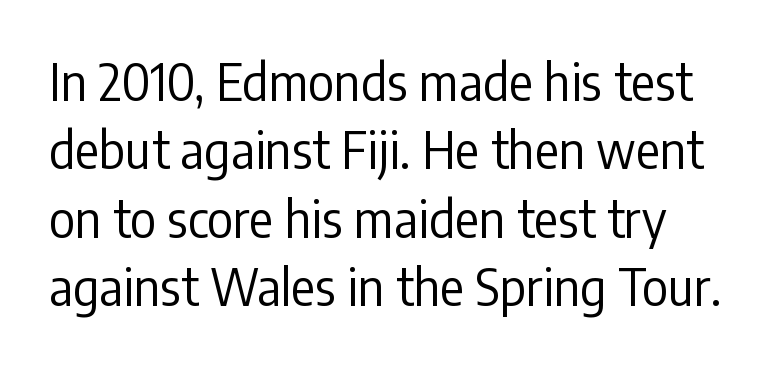
Q: Is the text bold? A: No.
Q: Is the text italic (slanted)? A: No, it is upright.
Q: Is the typeface a serif or a sans-serif typeface? A: Sans-serif.
Q: Is the text underlined? A: No.
Q: Is the spacing between letters normal or unusually wide? A: Normal.
Q: Is the spacing between lines tight, normal or loose? A: Normal.
Q: Width (condensed, normal, or wide)? A: Condensed.
Q: Stroke contrast? A: Low.
Q: x-height? A: Medium.
Q: Monospaced? A: No.
